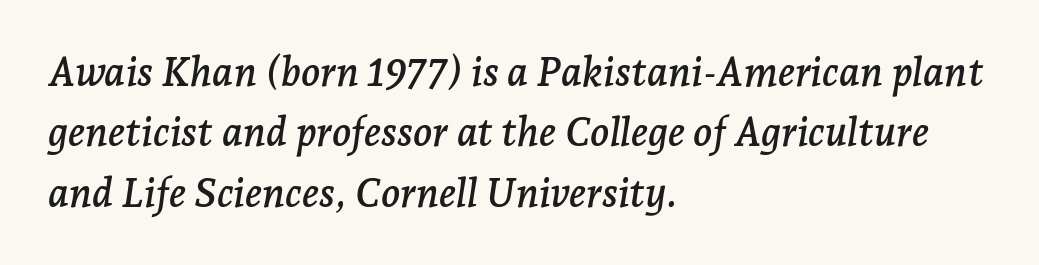
The image shows 40 px serif type, italic (leaning right); set left-aligned, normal line spacing (1.51x), normal letter spacing, not underlined; low stroke contrast and a medium x-height.
